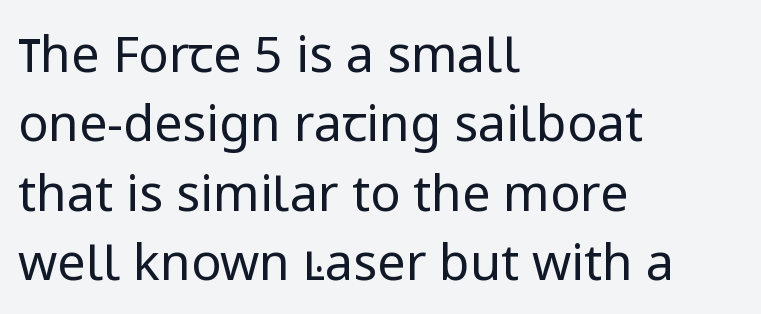
Q: Is the text bold? A: No.
Q: Is the text italic (slanted)? A: No, it is upright.
Q: Is the typeface a serif or a sans-serif typeface? A: Sans-serif.
Q: Is the text underlined? A: No.
Q: How is the paragraph aligned? A: Left-aligned.
Q: Is the spacing between letters normal or unusually wide? A: Normal.
Q: Is the spacing between lines tight, normal or loose? A: Normal.
Q: Width (condensed, normal, or wide)? A: Normal.
Q: Stroke contrast? A: Low.
Q: x-height? A: Medium.
Q: Monospaced? A: No.
